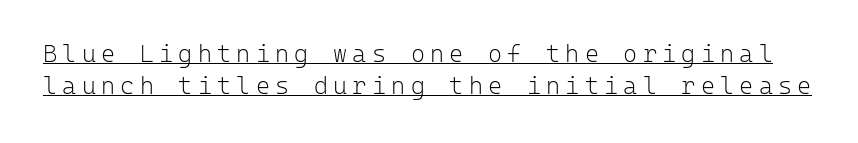
{"italic": "no", "bold": "no", "underline": "yes", "line_spacing": "normal", "line_spacing_ratio": 1.33, "letter_spacing": "wide", "letter_spacing_em": 0.22, "glyph_px": 24}
